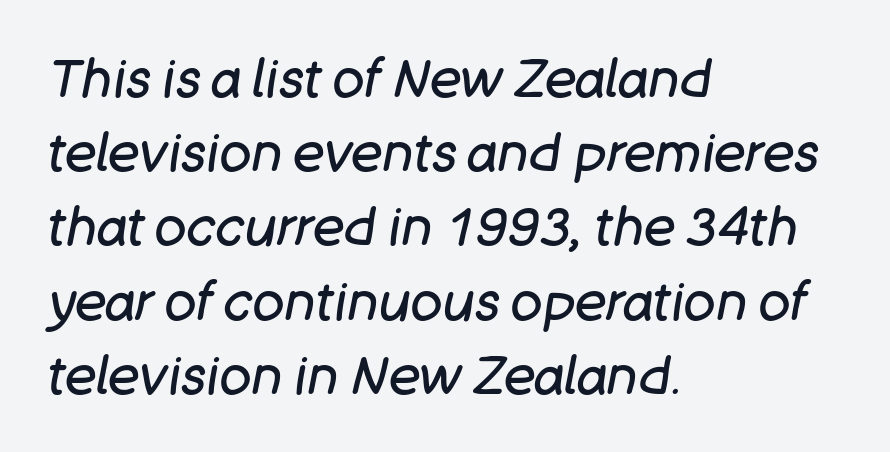
The image shows 53 px regular-weight type, italic (leaning right); set left-aligned, normal line spacing (1.4x), normal letter spacing, not underlined; low stroke contrast and a large x-height.
